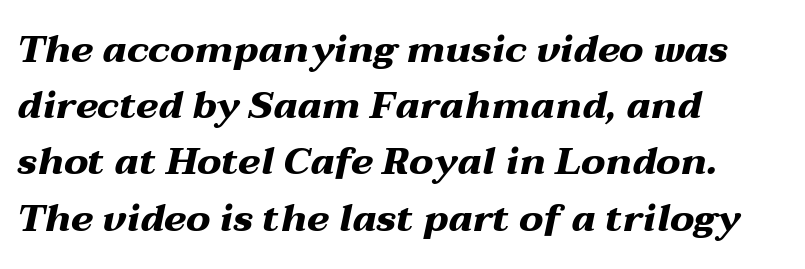
{"italic": "yes", "lean": "right", "slant_degrees": 12, "bold": "yes", "weight": "heavy", "width": "wide", "stroke_contrast": "medium", "x_height": "medium", "monospaced": "no", "underline": "no", "align": "left", "line_spacing": "normal", "line_spacing_ratio": 1.48, "letter_spacing": "normal", "letter_spacing_em": 0.0, "glyph_px": 38}
